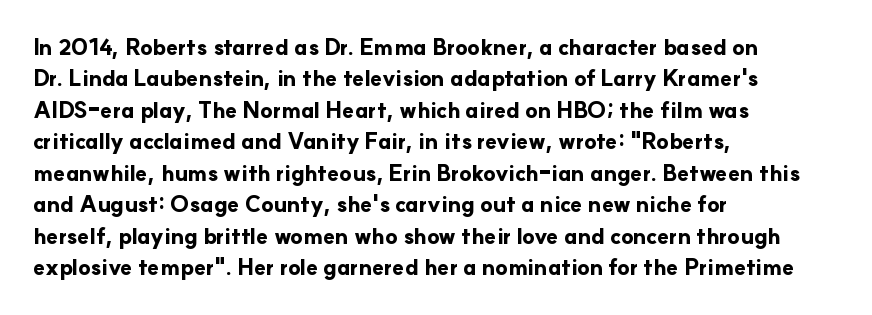
{"italic": "no", "bold": "yes", "underline": "no", "align": "left", "line_spacing": "normal", "line_spacing_ratio": 1.43, "letter_spacing": "normal", "letter_spacing_em": 0.0, "glyph_px": 22}
